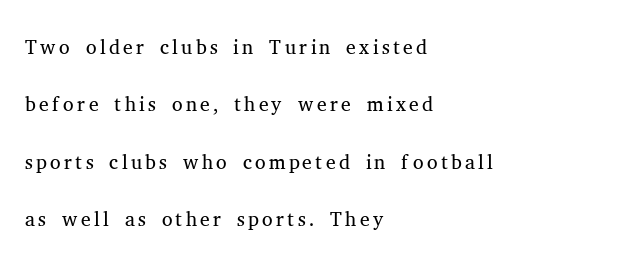
Q: Is the text bold? A: No.
Q: Is the text italic (slanted)? A: No, it is upright.
Q: Is the typeface a serif or a sans-serif typeface? A: Serif.
Q: Is the text underlined? A: No.
Q: How is the paragraph aligned? A: Left-aligned.
Q: Is the spacing between lines tight, normal or loose? A: Loose.
Q: Width (condensed, normal, or wide)? A: Normal.
Q: Stroke contrast? A: Medium.
Q: x-height? A: Medium.
Q: Monospaced? A: No.
